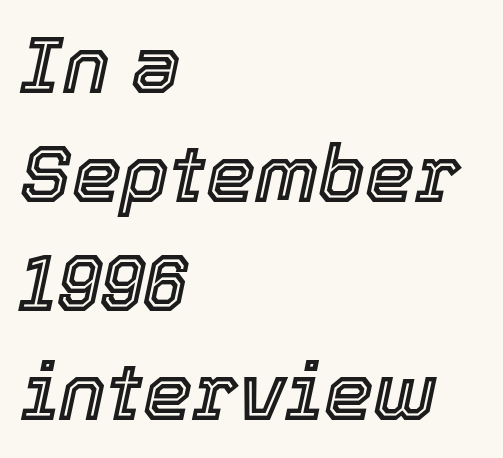
The specimen omits any rule beneath the text block's lines. Is this a fixed-width face? No — the glyphs have proportional, varying widths. This sample keeps an unexceptional amount of space between lines. The letterforms sit shoulder to shoulder at normal distance. In CSS terms this would be text-align: left.
